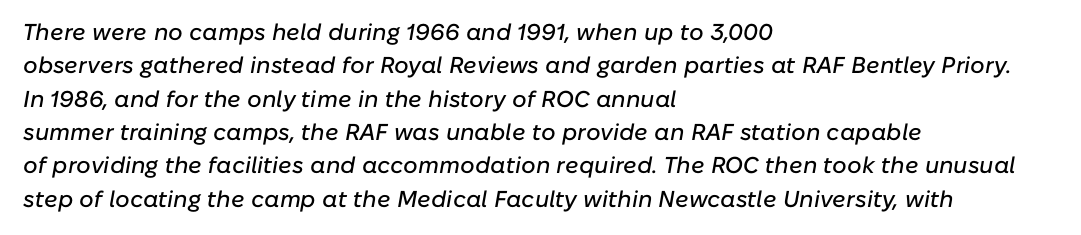
{"italic": "yes", "lean": "right", "slant_degrees": 10, "underline": "no", "align": "left", "line_spacing": "normal", "line_spacing_ratio": 1.45, "letter_spacing": "normal", "letter_spacing_em": 0.0, "glyph_px": 23}
